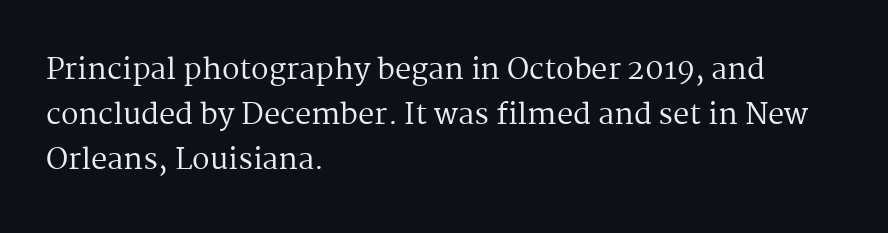
The strokes carry an ordinary text weight at most. Is there any slant? The stems are plumb. Leading: standard. Letters rest on an invisible, unmarked baseline. Reading down the block, your eye returns to a fixed left position each line.
